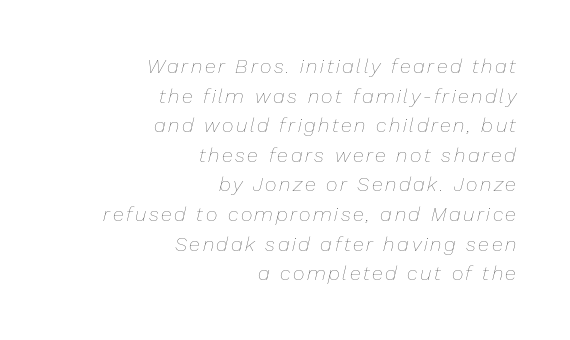
{"italic": "yes", "lean": "right", "slant_degrees": 13, "bold": "no", "underline": "no", "align": "right", "line_spacing": "normal", "line_spacing_ratio": 1.48, "glyph_px": 20}
